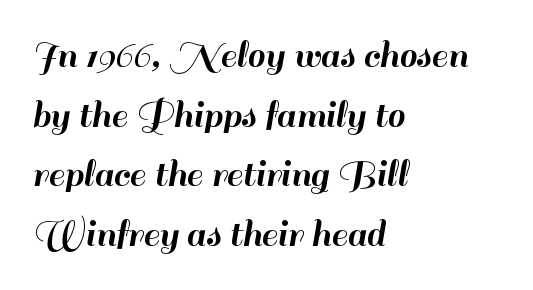
The image shows 40 px sans-serif type; set left-aligned, normal line spacing (1.49x), normal letter spacing, not underlined; high stroke contrast and a small x-height.
